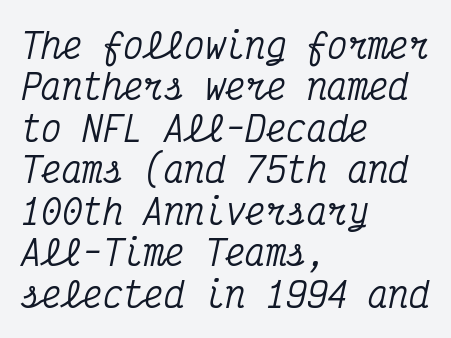
{"serif": "yes", "italic": "yes", "lean": "right", "slant_degrees": 12, "width": "condensed", "stroke_contrast": "medium", "x_height": "medium", "monospaced": "yes", "underline": "no", "align": "left", "line_spacing_ratio": 1.22, "letter_spacing": "normal", "letter_spacing_em": 0.0, "glyph_px": 34}
